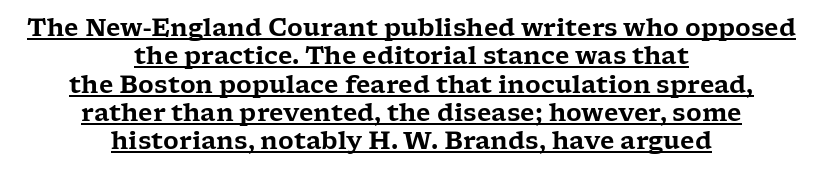
{"italic": "no", "underline": "yes", "align": "center", "line_spacing_ratio": 1.18, "letter_spacing": "normal", "letter_spacing_em": 0.0, "glyph_px": 24}
